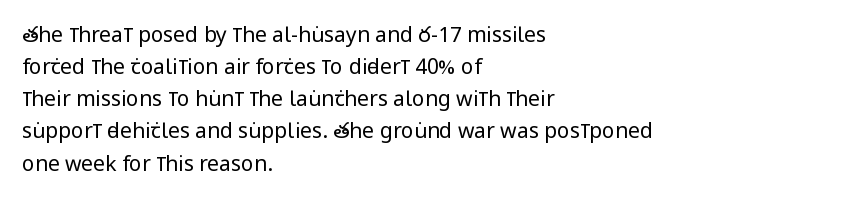
{"italic": "no", "bold": "no", "underline": "no", "align": "left", "line_spacing": "normal", "line_spacing_ratio": 1.53, "letter_spacing": "normal", "letter_spacing_em": 0.0, "glyph_px": 21}
